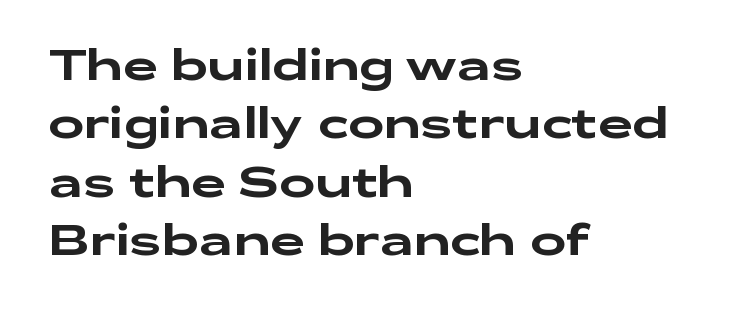
Q: Is the text italic (slanted)? A: No, it is upright.
Q: Is the typeface a serif or a sans-serif typeface? A: Sans-serif.
Q: Is the text underlined? A: No.
Q: How is the paragraph aligned? A: Left-aligned.
Q: Is the spacing between letters normal or unusually wide? A: Normal.
Q: Is the spacing between lines tight, normal or loose? A: Normal.
Q: Width (condensed, normal, or wide)? A: Wide.
Q: Stroke contrast? A: Low.
Q: x-height? A: Medium.
Q: Monospaced? A: No.
